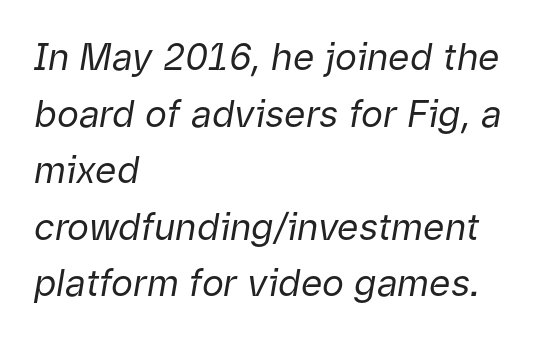
{"italic": "yes", "lean": "right", "slant_degrees": 9, "bold": "no", "weight": "regular", "width": "normal", "stroke_contrast": "low", "x_height": "medium", "monospaced": "no", "underline": "no", "align": "left", "line_spacing": "normal", "line_spacing_ratio": 1.53, "letter_spacing": "normal", "letter_spacing_em": 0.0, "glyph_px": 37}
